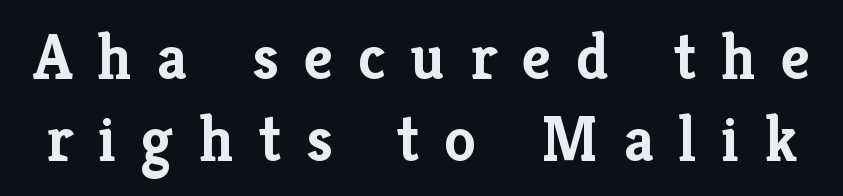
The letters carry serifs — small finishing strokes at the ends of their stems. Letters rest on an invisible, unmarked baseline. Every letter is thick-stroked: bold, no question. The rendering uses natural spacing where letterforms have individual widths. A roman cut, with each character standing at attention. Quick note: interline space is typical.
